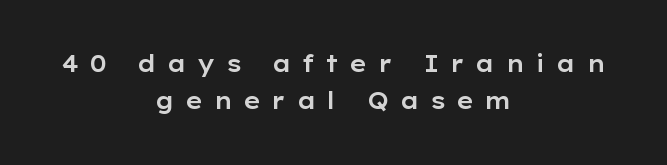
Line starts and ends both wander, symmetrically. Is the letter spacing exaggerated? Yes — the characters are pushed far apart. Just letters on the line, the space beneath them empty. The lettering holds an erect, upright posture throughout. Vertical spacing — default.
